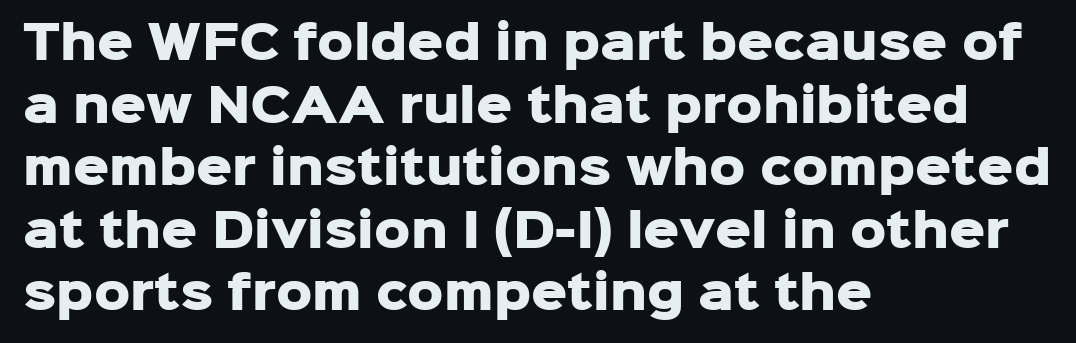
The image shows 45 px heavy sans-serif type, upright; set left-aligned, normal line spacing (1.39x), normal letter spacing, not underlined; low stroke contrast and a medium x-height.
